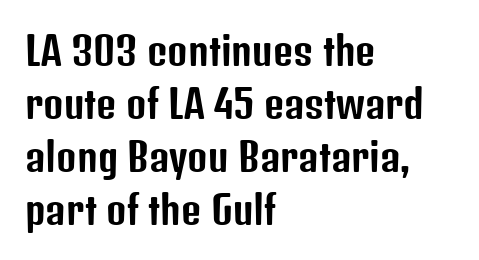
The image shows 39 px condensed sans-serif type, upright; set left-aligned, normal line spacing (1.36x), normal letter spacing, not underlined; low stroke contrast and a medium x-height.
